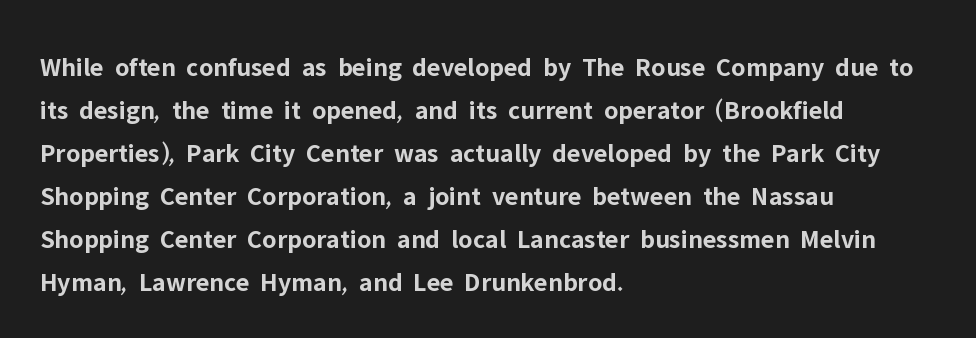
Q: Is the text bold? A: Yes.
Q: Is the text italic (slanted)? A: No, it is upright.
Q: Is the text underlined? A: No.
Q: How is the paragraph aligned? A: Left-aligned.
Q: Is the spacing between letters normal or unusually wide? A: Normal.
Q: Is the spacing between lines tight, normal or loose? A: Normal.
